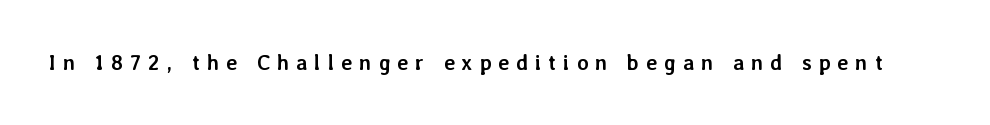
{"italic": "no", "bold": "yes", "underline": "no", "letter_spacing": "wide", "letter_spacing_em": 0.33, "glyph_px": 21}
